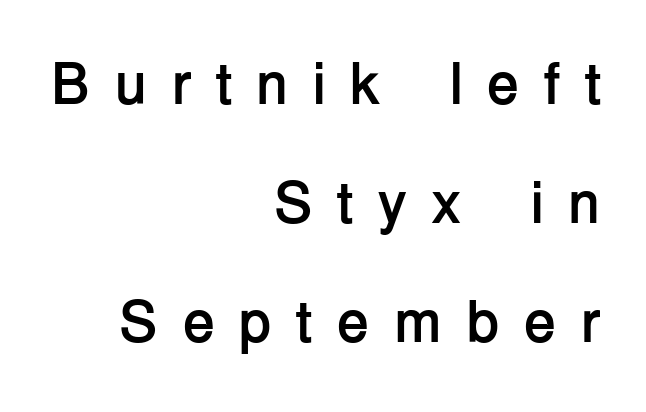
The image shows 59 px semibold sans-serif type, upright; set right-aligned, loose line spacing (2.02x), unusually wide letter spacing (+0.41 em), not underlined; low stroke contrast and a medium x-height.
